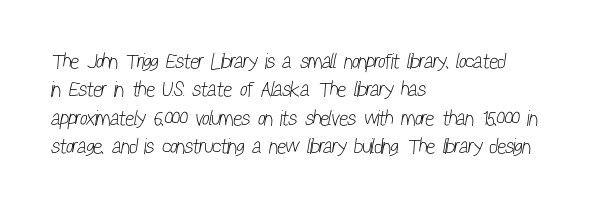
Q: Is the text bold? A: No.
Q: Is the text underlined? A: No.
Q: How is the paragraph aligned? A: Left-aligned.
Q: Is the spacing between letters normal or unusually wide? A: Normal.
Q: Is the spacing between lines tight, normal or loose? A: Normal.
